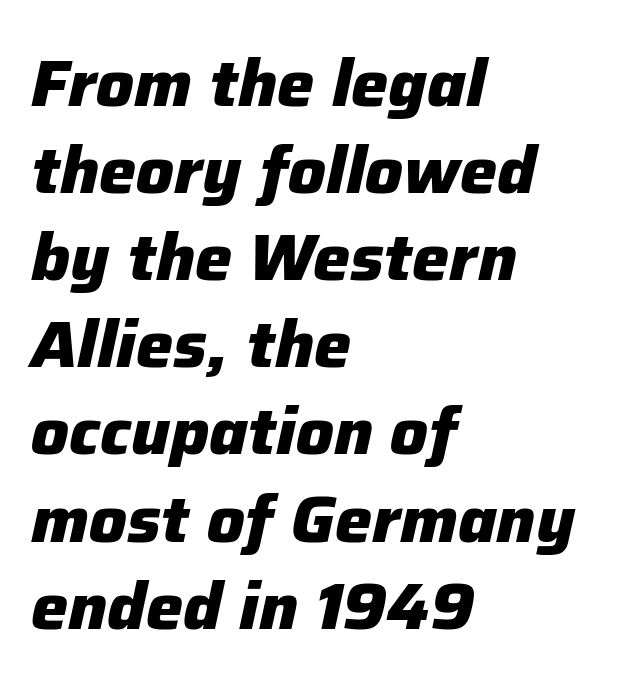
The passage shown is typed in a proportional face where columns would drift. This block has exactly the height ordinary leading produces. The words here are not underlined. Notice how the stems are inclined rather than vertical — that's the hallmark of italics. Caption: bold face, heavy strokes.
